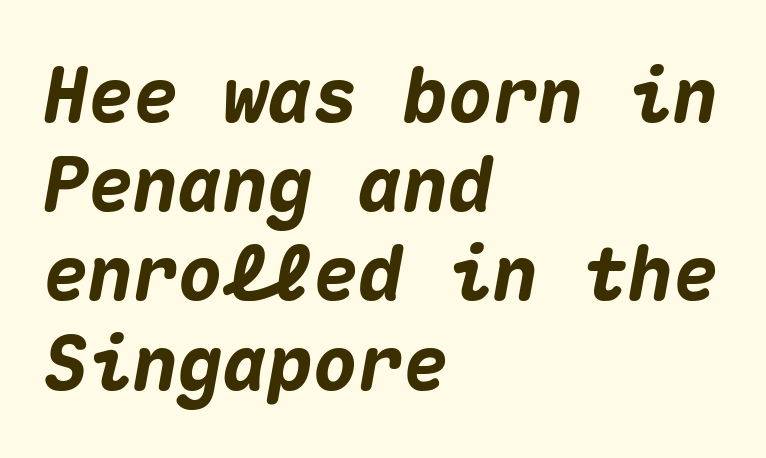
Q: Is the text bold? A: Yes.
Q: Is the text italic (slanted)? A: Yes, it leans right by about 10 degrees.
Q: Is the text underlined? A: No.
Q: How is the paragraph aligned? A: Left-aligned.
Q: Is the spacing between letters normal or unusually wide? A: Normal.
Q: Width (condensed, normal, or wide)? A: Normal.
Q: Stroke contrast? A: Medium.
Q: x-height? A: Medium.
Q: Monospaced? A: Yes.
